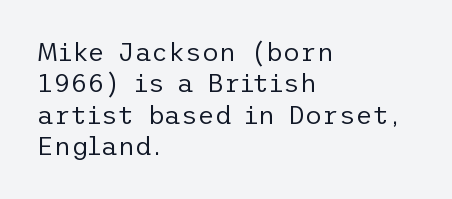
{"italic": "no", "bold": "no", "underline": "no", "align": "left", "line_spacing_ratio": 1.21, "letter_spacing": "normal", "letter_spacing_em": 0.0, "glyph_px": 26}
